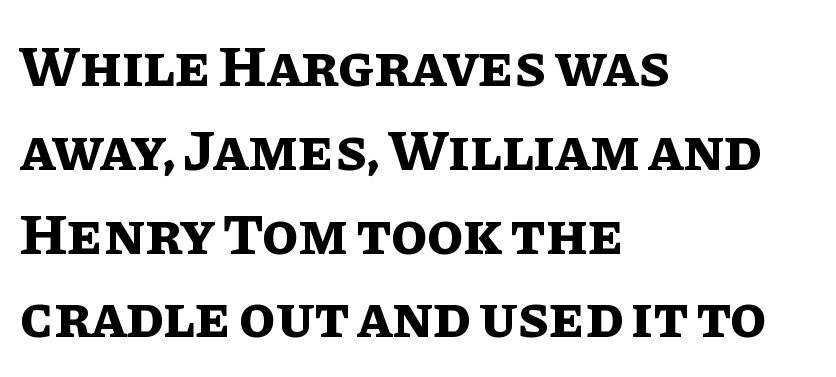
{"italic": "no", "bold": "yes", "weight": "bold", "width": "normal", "stroke_contrast": "low", "x_height": "large", "monospaced": "no", "underline": "no", "align": "left", "line_spacing": "normal", "line_spacing_ratio": 1.42, "letter_spacing": "normal", "letter_spacing_em": 0.0, "glyph_px": 59}
